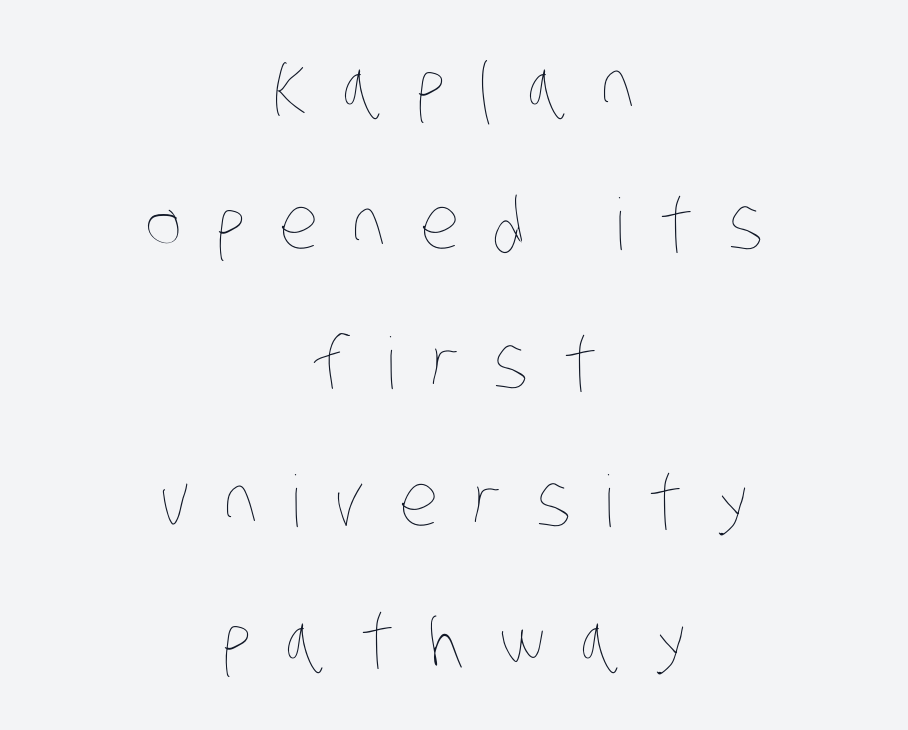
{"bold": "no", "weight": "thin", "width": "condensed", "stroke_contrast": "low", "x_height": "large", "monospaced": "no", "underline": "no", "align": "center", "line_spacing": "loose", "line_spacing_ratio": 1.95, "letter_spacing": "wide", "letter_spacing_em": 0.48, "glyph_px": 71}
